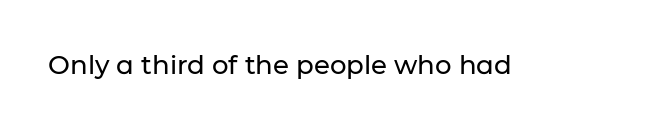
The image shows 26 px text type, upright; set normal letter spacing, not underlined.
